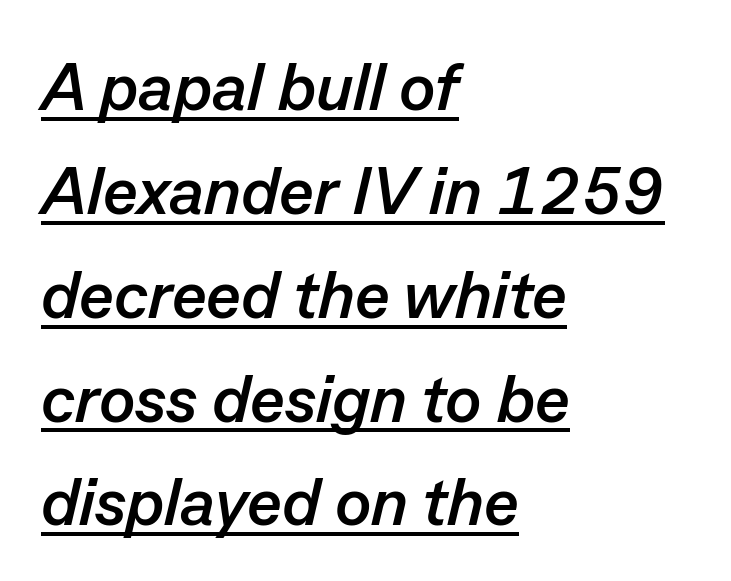
The passage shown is typed in a proportional face where columns would drift. This sample carries an underscore along the baseline area. The axis of the letterforms is tilted away from vertical. The space between consecutive lines is moderate.
